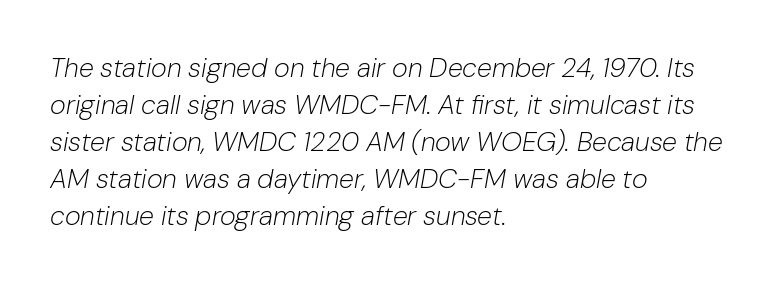
The image shows 27 px text type, italic (leaning right); set left-aligned, normal line spacing (1.37x), normal letter spacing, not underlined.
